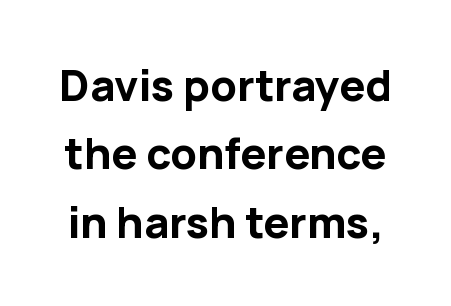
Q: Is the text bold? A: Yes.
Q: Is the text italic (slanted)? A: No, it is upright.
Q: Is the typeface a serif or a sans-serif typeface? A: Sans-serif.
Q: Is the text underlined? A: No.
Q: Is the spacing between letters normal or unusually wide? A: Normal.
Q: Is the spacing between lines tight, normal or loose? A: Normal.
Q: Width (condensed, normal, or wide)? A: Normal.
Q: Stroke contrast? A: Low.
Q: x-height? A: Medium.
Q: Monospaced? A: No.
